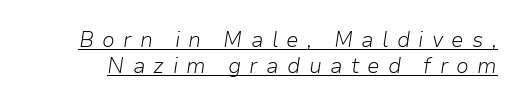
Letters have the restrained weight of plain body copy at most. Has an underline been added? It has. A typesetter would call this leading conventional body-copy spacing. Observe the wide spacing: letters keep a clear distance from each other. Style check: oblique.
